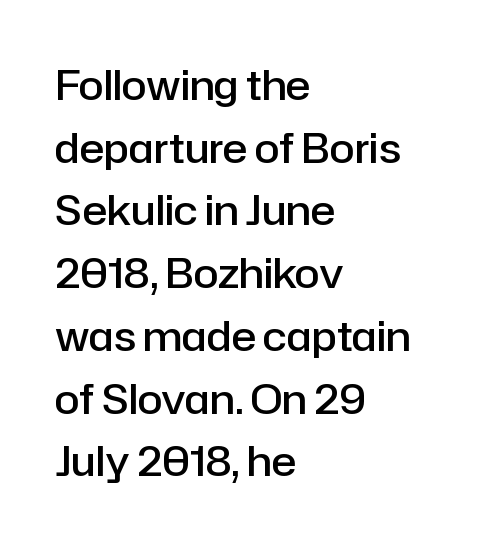
The image shows 41 px semibold sans-serif type, upright; set left-aligned, normal line spacing (1.53x), normal letter spacing, not underlined; low stroke contrast and a medium x-height.
